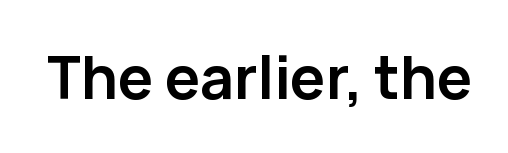
{"serif": "no", "italic": "no", "bold": "yes", "weight": "semibold", "width": "normal", "stroke_contrast": "low", "x_height": "medium", "monospaced": "no", "underline": "no", "letter_spacing": "normal", "letter_spacing_em": 0.0, "glyph_px": 59}
